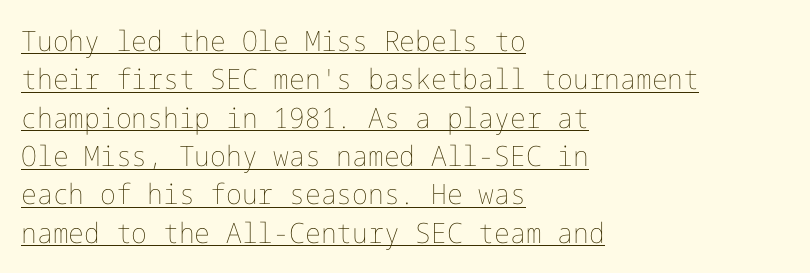
Interline gaps are of average width in this sample. Has an underline been added? It has. These lines were composed using upright roman letters. Caption: face not bold, strokes unweighted.
